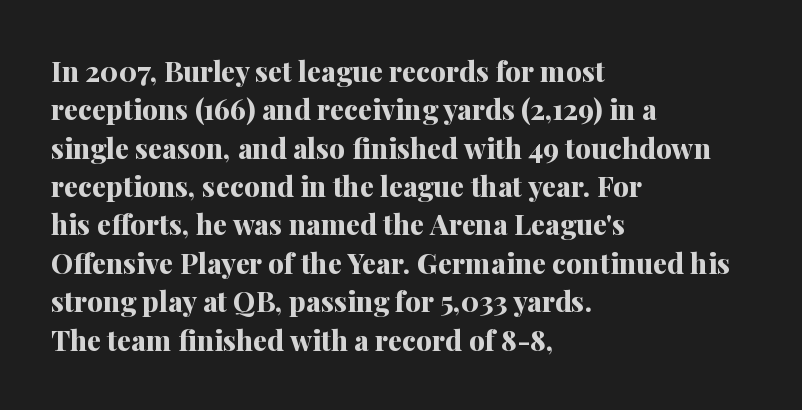
The image shows 28 px bold serif type, upright; set left-aligned, normal line spacing (1.37x), normal letter spacing, not underlined; medium stroke contrast and a medium x-height.
